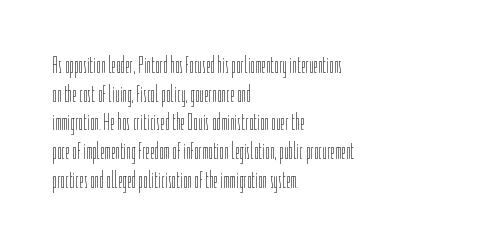
The lines sit at an ordinary, default distance from one another. The text block is weighted toward the left margin, trailing off unevenly rightward. Tracking value appears to be zero — textbook default spacing. Has an underline been added? It has not. Stroke mass is kept to a normal reading level or below.
